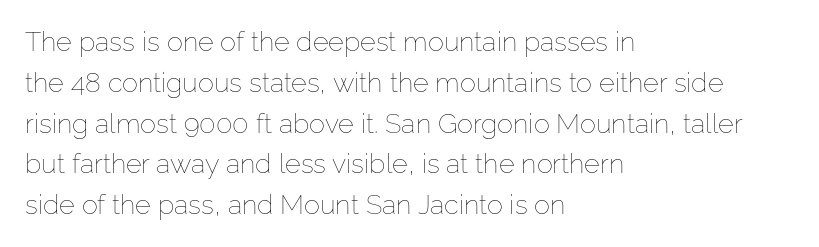
{"italic": "no", "bold": "no", "underline": "no", "align": "left", "line_spacing": "normal", "line_spacing_ratio": 1.51, "letter_spacing": "normal", "letter_spacing_em": 0.0, "glyph_px": 27}
